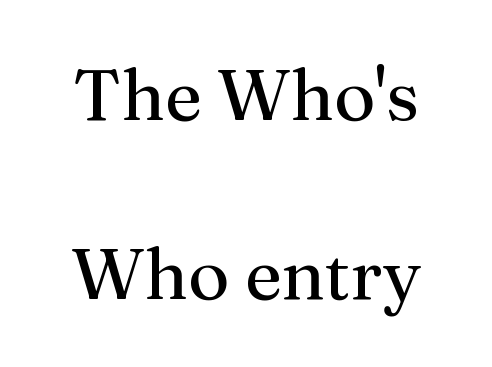
The tracking reads as untouched default to a designer's eye. No extra ink here — the face is not bold. Each row of text sits above clean, open space. The text was rendered using a seriffed face with decorative stroke endings. Here the designer chose a conventional face with non-uniform glyph widths. This is the regular roman posture of the typeface.
